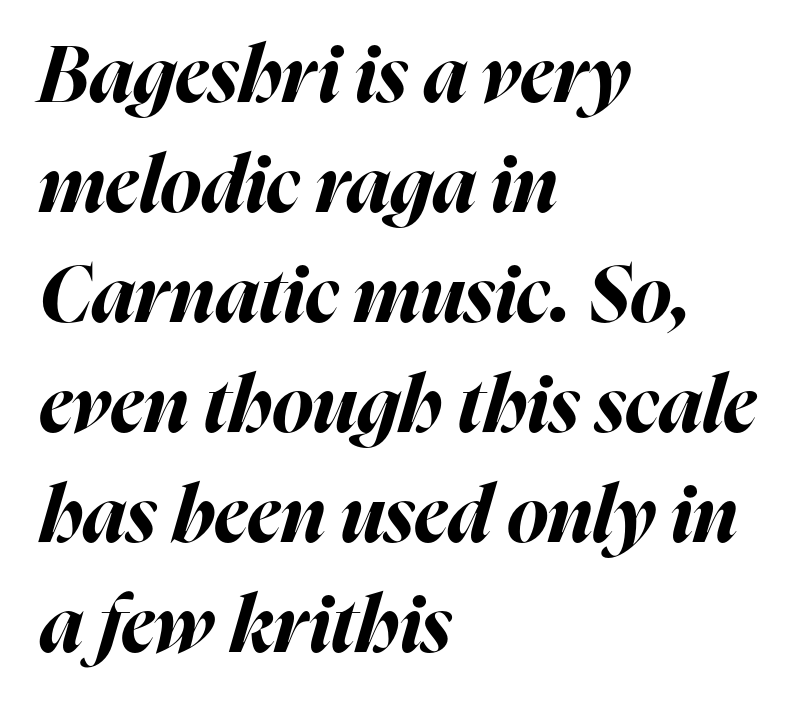
{"italic": "yes", "lean": "right", "slant_degrees": 16, "bold": "yes", "weight": "bold", "width": "normal", "stroke_contrast": "high", "x_height": "medium", "monospaced": "no", "underline": "no", "align": "left", "line_spacing": "normal", "line_spacing_ratio": 1.41, "letter_spacing": "normal", "letter_spacing_em": 0.0, "glyph_px": 78}
